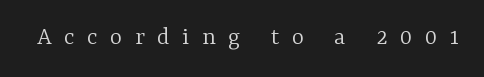
A bare baseline throughout the passage. Every character sits straight up, as roman type does. Tracking value appears strongly positive — letters spread wide. The font is comparable to plain body text, perhaps lighter.
